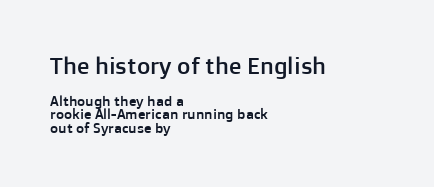
Rule under the text: the space is simply empty. The horizontal fit of the characters is conventional and even. Characters remain perfectly vertical along every line. These lines stack with their left ends in a neat column. Interline gaps are noticeably narrow in this sample. This layout puts the oversized block above and the modest block below.
